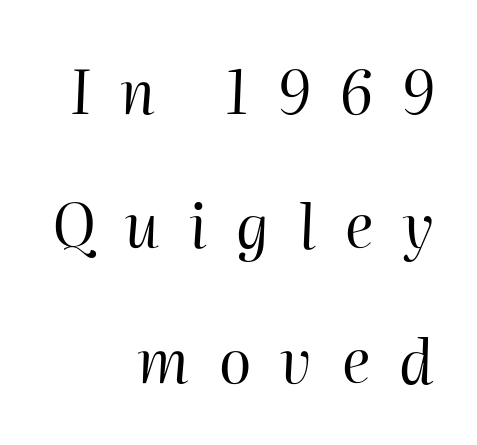
{"italic": "yes", "lean": "right", "slant_degrees": 2, "bold": "no", "weight": "regular", "width": "normal", "stroke_contrast": "high", "x_height": "medium", "monospaced": "no", "underline": "no", "align": "right", "line_spacing": "loose", "line_spacing_ratio": 2.24, "letter_spacing": "wide", "letter_spacing_em": 0.49, "glyph_px": 60}
